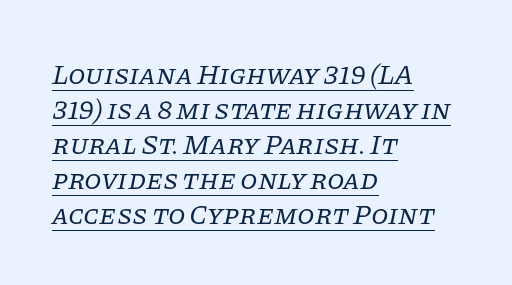
The passage shown stacks its lines at a standard gap. The lines in this sample share a left origin and differ only in where they stop. Serifs: yes, visible at the terminals of the letterforms. Note the varied advance widths — an 'i' is clearly narrower than an 'm'.
